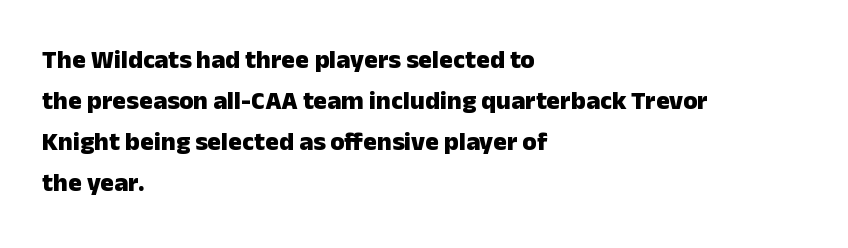
The image shows 26 px bold type, upright; set left-aligned, normal line spacing (1.58x), normal letter spacing, not underlined.
